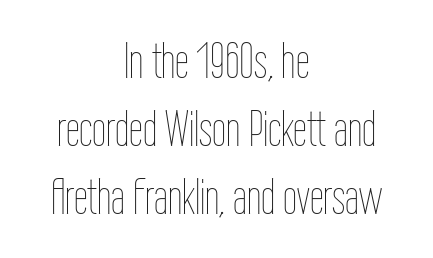
The image shows 50 px thin, condensed type, upright; set centered, normal line spacing (1.36x), normal letter spacing, not underlined; low stroke contrast and a medium x-height.
